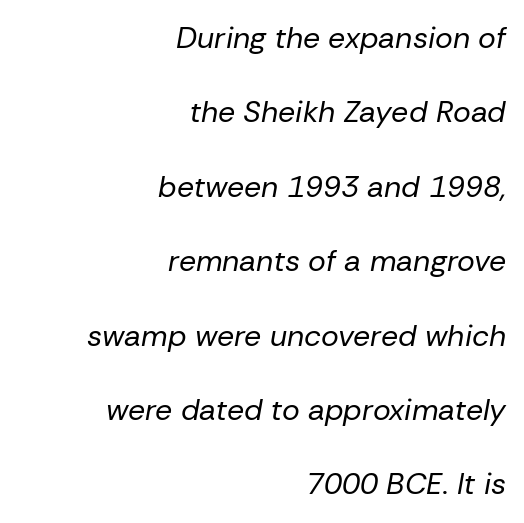
{"italic": "yes", "lean": "right", "slant_degrees": 10, "bold": "no", "weight": "regular", "width": "normal", "stroke_contrast": "low", "x_height": "medium", "monospaced": "no", "underline": "no", "align": "right", "line_spacing": "loose", "line_spacing_ratio": 2.48, "letter_spacing": "normal", "letter_spacing_em": 0.0, "glyph_px": 30}
